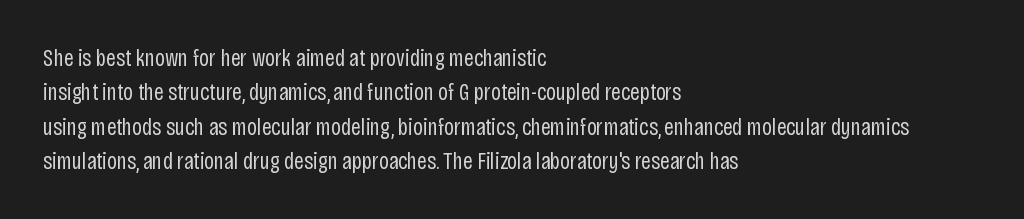
Vertical stems look standard width or narrower in stroke. Default kerning and tracking; the words read as compact shapes. These lines are set flush left with a ragged right edge. The baseline area is clear.
